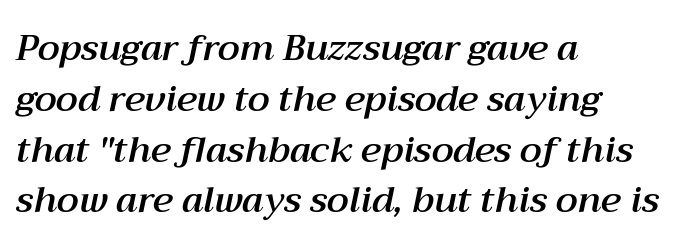
{"italic": "yes", "lean": "right", "slant_degrees": 12, "width": "normal", "stroke_contrast": "medium", "x_height": "medium", "monospaced": "no", "underline": "no", "align": "left", "line_spacing": "normal", "line_spacing_ratio": 1.41, "letter_spacing": "normal", "letter_spacing_em": 0.0, "glyph_px": 36}
